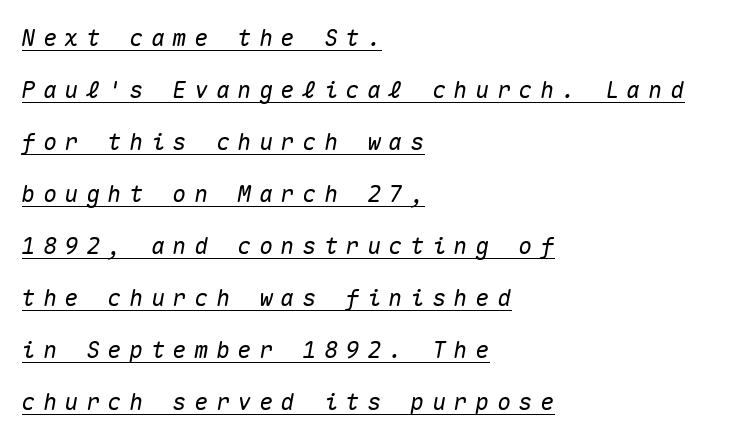
The image shows 23 px text type, italic (leaning right); set left-aligned, loose line spacing (2.26x), unusually wide letter spacing (+0.34 em), underlined.
